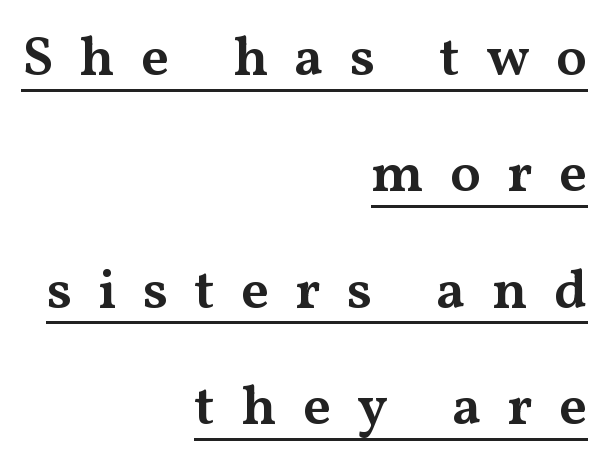
The image shows 56 px semibold, wide serif type, upright; set right-aligned, loose line spacing (2.08x), unusually wide letter spacing (+0.47 em), underlined; medium stroke contrast and a medium x-height.
